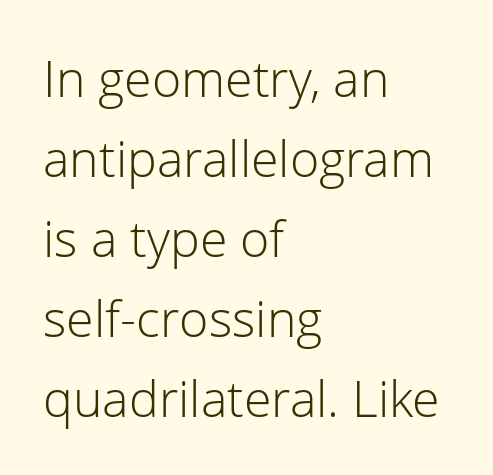
{"serif": "no", "italic": "no", "bold": "no", "weight": "light", "width": "normal", "stroke_contrast": "low", "x_height": "medium", "monospaced": "no", "underline": "no", "align": "left", "line_spacing": "normal", "line_spacing_ratio": 1.6, "letter_spacing": "normal", "letter_spacing_em": 0.0, "glyph_px": 50}
